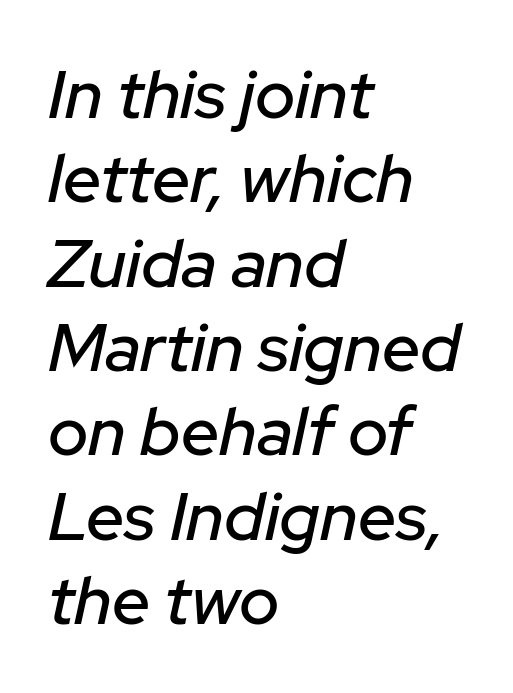
Q: Is the text italic (slanted)? A: Yes, it leans right by about 12 degrees.
Q: Is the text underlined? A: No.
Q: How is the paragraph aligned? A: Left-aligned.
Q: Is the spacing between letters normal or unusually wide? A: Normal.
Q: Width (condensed, normal, or wide)? A: Normal.
Q: Stroke contrast? A: Low.
Q: x-height? A: Medium.
Q: Monospaced? A: No.
